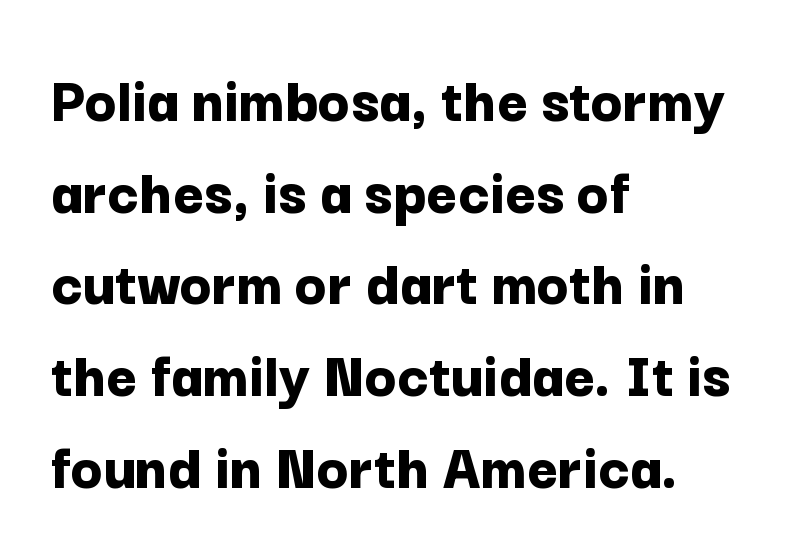
{"serif": "no", "italic": "no", "bold": "yes", "weight": "bold", "width": "normal", "stroke_contrast": "low", "x_height": "medium", "monospaced": "no", "underline": "no", "align": "left", "line_spacing": "normal", "line_spacing_ratio": 1.39, "letter_spacing": "normal", "letter_spacing_em": 0.0, "glyph_px": 66}
